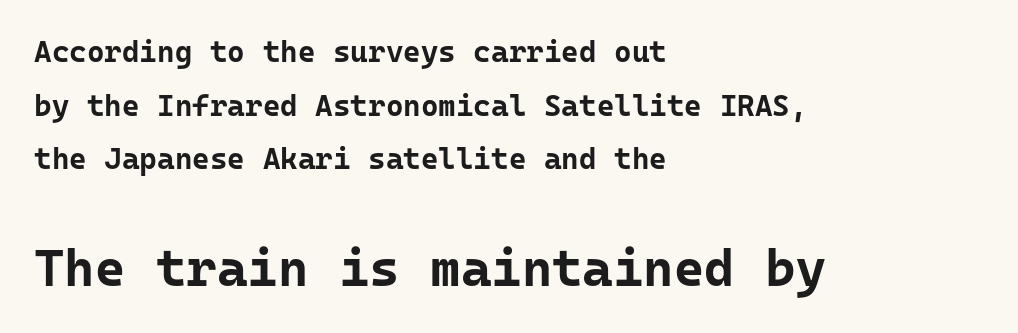
{"serif": "no", "italic": "no", "bold": "yes", "weight": "bold", "width": "normal", "stroke_contrast": "low", "x_height": "medium", "monospaced": "yes", "underline": "no", "align": "left", "line_spacing_ratio": 1.79, "letter_spacing": "normal", "letter_spacing_em": 0.0, "larger_block": "second", "size_ratio": 1.73, "glyph_px": 52}
